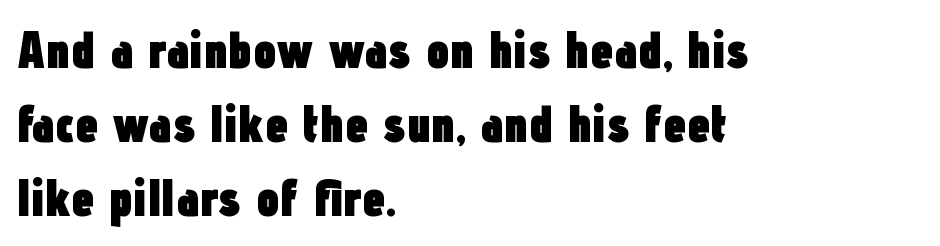
The image shows 52 px heavy, condensed sans-serif type, upright; set left-aligned, normal line spacing (1.42x), normal letter spacing, not underlined; low stroke contrast and a medium x-height.
